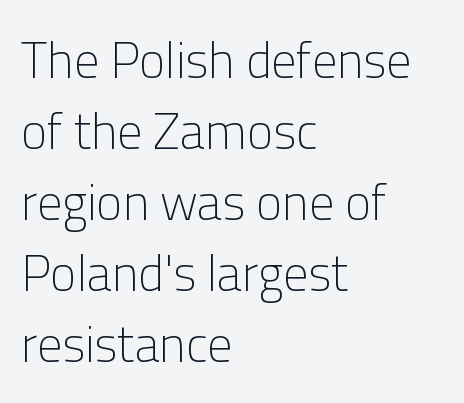
Q: Is the text bold? A: No.
Q: Is the text italic (slanted)? A: No, it is upright.
Q: Is the typeface a serif or a sans-serif typeface? A: Sans-serif.
Q: Is the text underlined? A: No.
Q: How is the paragraph aligned? A: Left-aligned.
Q: Is the spacing between letters normal or unusually wide? A: Normal.
Q: Is the spacing between lines tight, normal or loose? A: Normal.
Q: Width (condensed, normal, or wide)? A: Normal.
Q: Stroke contrast? A: Low.
Q: x-height? A: Medium.
Q: Monospaced? A: No.
